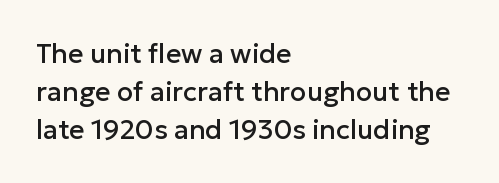
Q: Is the text italic (slanted)? A: No, it is upright.
Q: Is the text underlined? A: No.
Q: How is the paragraph aligned? A: Left-aligned.
Q: Is the spacing between letters normal or unusually wide? A: Normal.
Q: Is the spacing between lines tight, normal or loose? A: Normal.
